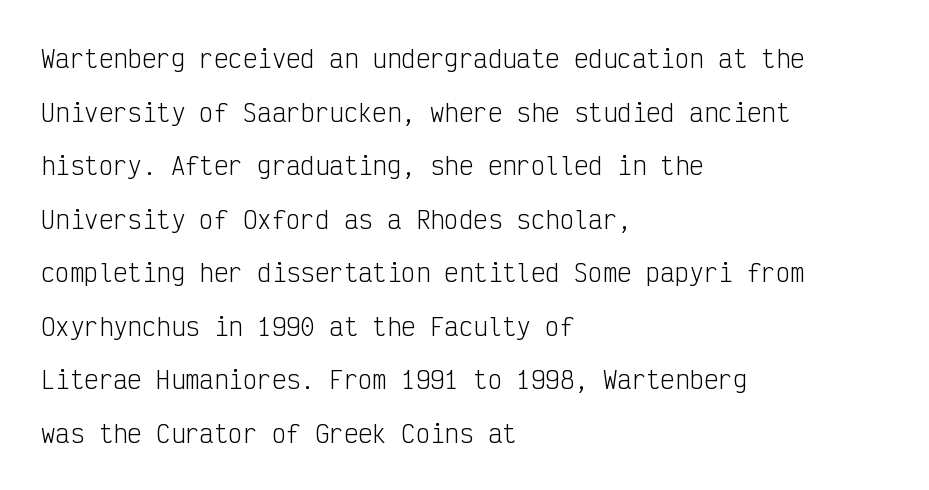
{"italic": "no", "bold": "no", "underline": "no", "align": "left", "line_spacing": "loose", "line_spacing_ratio": 2.23, "letter_spacing": "normal", "letter_spacing_em": 0.0, "glyph_px": 24}
